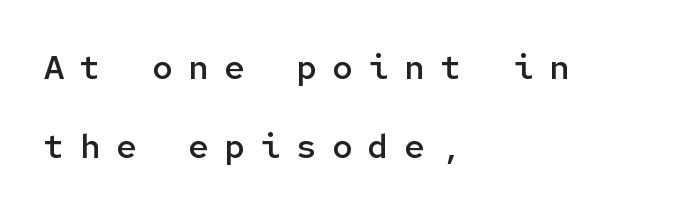
{"serif": "no", "italic": "no", "bold": "semi", "weight": "semibold", "width": "normal", "stroke_contrast": "low", "x_height": "medium", "monospaced": "yes", "underline": "no", "align": "left", "line_spacing": "loose", "line_spacing_ratio": 2.32, "letter_spacing": "wide", "letter_spacing_em": 0.46, "glyph_px": 34}
